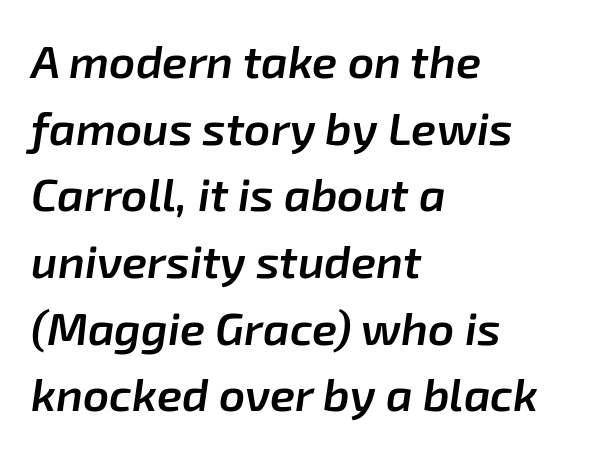
The image shows 46 px semibold type, italic (leaning right); set left-aligned, normal line spacing (1.45x), normal letter spacing, not underlined; low stroke contrast and a medium x-height.
